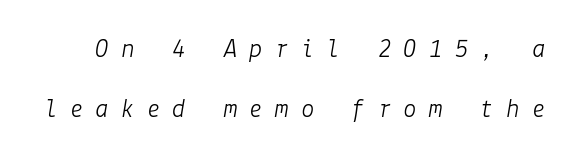
The image shows 27 px text type, italic (leaning right); set loose line spacing (2.21x), unusually wide letter spacing (+0.45 em), not underlined.
